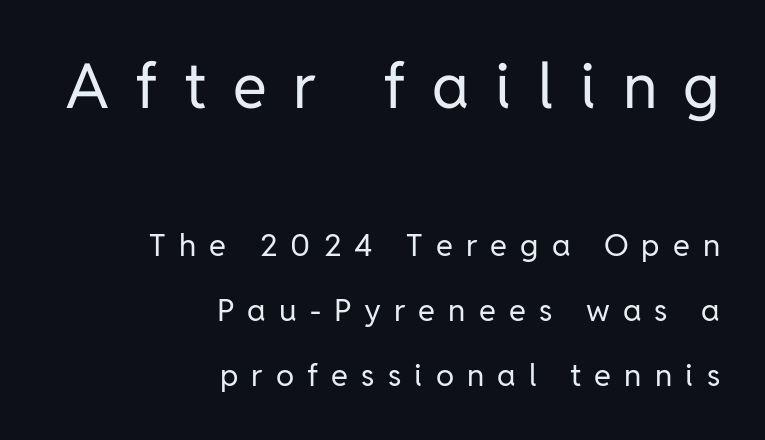
{"serif": "no", "italic": "no", "bold": "no", "weight": "regular", "width": "normal", "stroke_contrast": "low", "x_height": "medium", "monospaced": "no", "underline": "no", "align": "right", "line_spacing": "loose", "line_spacing_ratio": 2.09, "letter_spacing": "wide", "letter_spacing_em": 0.42, "larger_block": "first", "size_ratio": 2.0, "glyph_px": 62}
